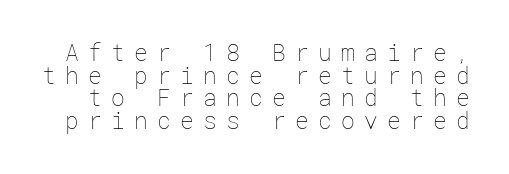
{"italic": "no", "bold": "no", "underline": "no", "line_spacing": "tight", "line_spacing_ratio": 0.98, "letter_spacing": "wide", "letter_spacing_em": 0.4, "glyph_px": 23}
